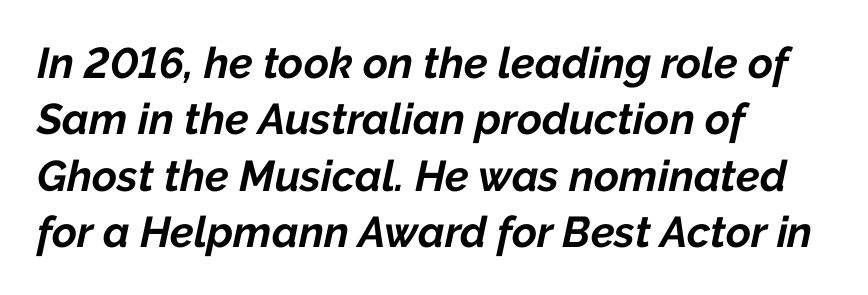
Pretty heavy lettering here — definitely bold. Notice how the passage keeps a crisp vertical edge on the left only. The lines sit at an ordinary, default distance from one another. Quick note: italic. Looks like regular typesetting: each glyph gets only the width it needs.
